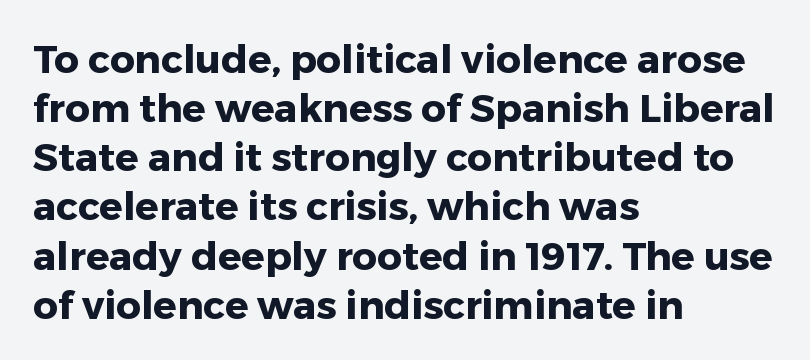
Q: Is the text bold? A: Yes.
Q: Is the text italic (slanted)? A: No, it is upright.
Q: Is the typeface a serif or a sans-serif typeface? A: Sans-serif.
Q: Is the text underlined? A: No.
Q: How is the paragraph aligned? A: Left-aligned.
Q: Is the spacing between letters normal or unusually wide? A: Normal.
Q: Is the spacing between lines tight, normal or loose? A: Normal.
Q: Width (condensed, normal, or wide)? A: Normal.
Q: Stroke contrast? A: Low.
Q: x-height? A: Medium.
Q: Monospaced? A: No.
